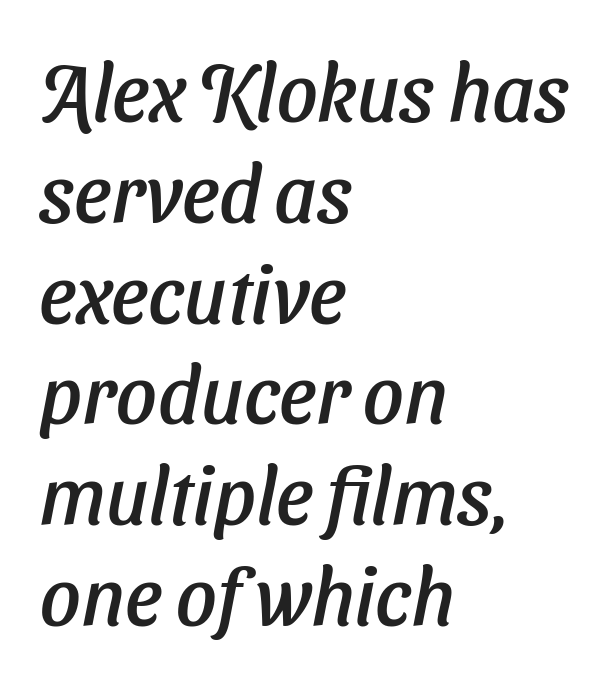
Q: Is the text italic (slanted)? A: Yes, it leans right by about 11 degrees.
Q: Is the text underlined? A: No.
Q: How is the paragraph aligned? A: Left-aligned.
Q: Is the spacing between letters normal or unusually wide? A: Normal.
Q: Is the spacing between lines tight, normal or loose? A: Normal.
Q: Width (condensed, normal, or wide)? A: Normal.
Q: Stroke contrast? A: Low.
Q: x-height? A: Medium.
Q: Monospaced? A: No.
